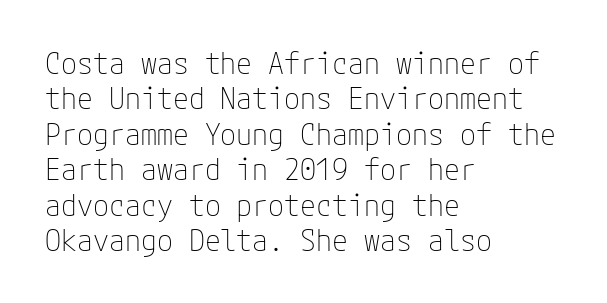
Q: Is the text bold? A: No.
Q: Is the text italic (slanted)? A: No, it is upright.
Q: Is the typeface a serif or a sans-serif typeface? A: Sans-serif.
Q: Is the text underlined? A: No.
Q: How is the paragraph aligned? A: Left-aligned.
Q: Is the spacing between letters normal or unusually wide? A: Normal.
Q: Width (condensed, normal, or wide)? A: Normal.
Q: Stroke contrast? A: Low.
Q: x-height? A: Medium.
